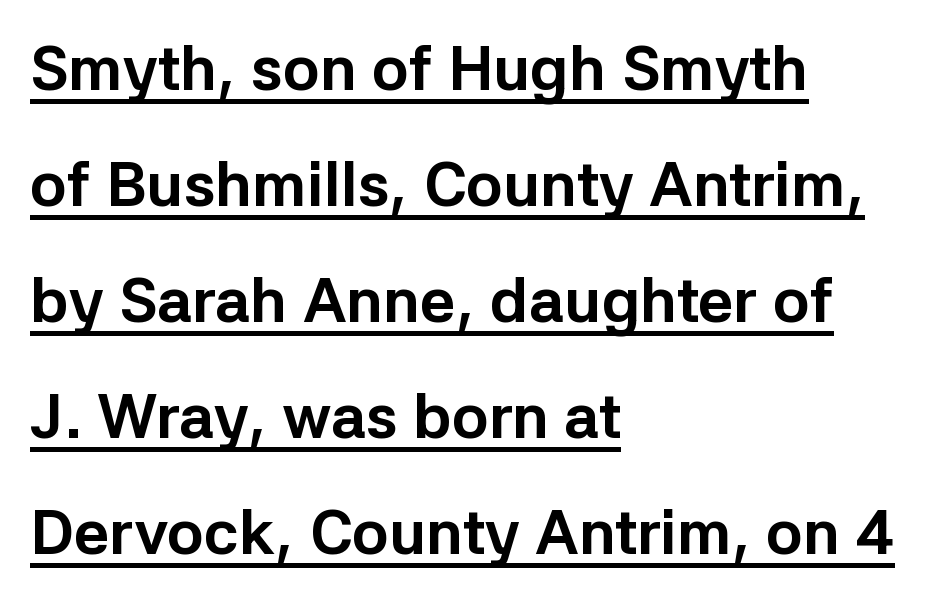
Q: Is the text bold? A: Yes.
Q: Is the text italic (slanted)? A: No, it is upright.
Q: Is the typeface a serif or a sans-serif typeface? A: Sans-serif.
Q: Is the text underlined? A: Yes.
Q: How is the paragraph aligned? A: Left-aligned.
Q: Is the spacing between letters normal or unusually wide? A: Normal.
Q: Width (condensed, normal, or wide)? A: Normal.
Q: Stroke contrast? A: Low.
Q: x-height? A: Medium.
Q: Monospaced? A: No.
